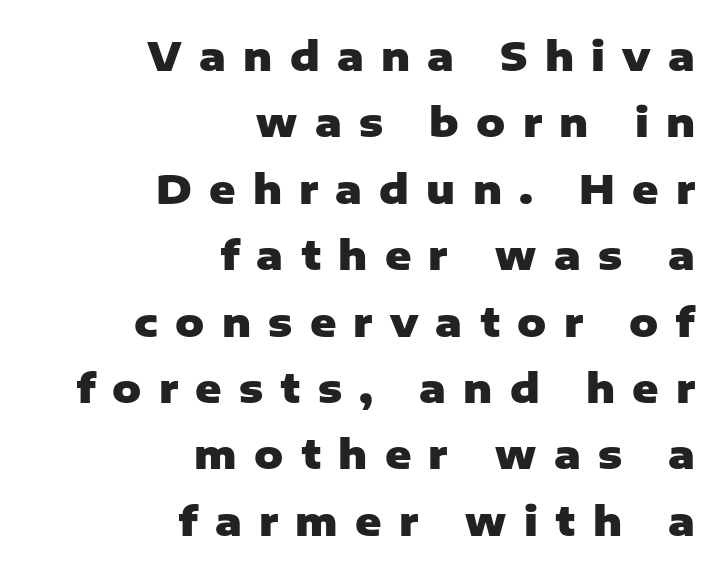
The image shows 40 px heavy sans-serif type, upright; set right-aligned, normal line spacing (1.66x), unusually wide letter spacing (+0.43 em), not underlined; low stroke contrast and a medium x-height.
